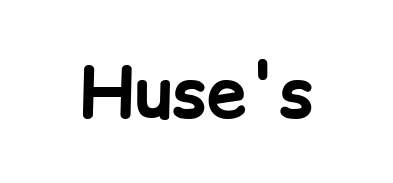
Words appear dense and cohesive because spacing is normal. The passage shown is emphatically bold. Are there feet on the stems? There aren't — it's a sans. You can tell it's not italic because the verticals are truly vertical. A clean baseline with only descenders dipping below it. This sample has the flowing, uneven cadence of proportional lettering.
